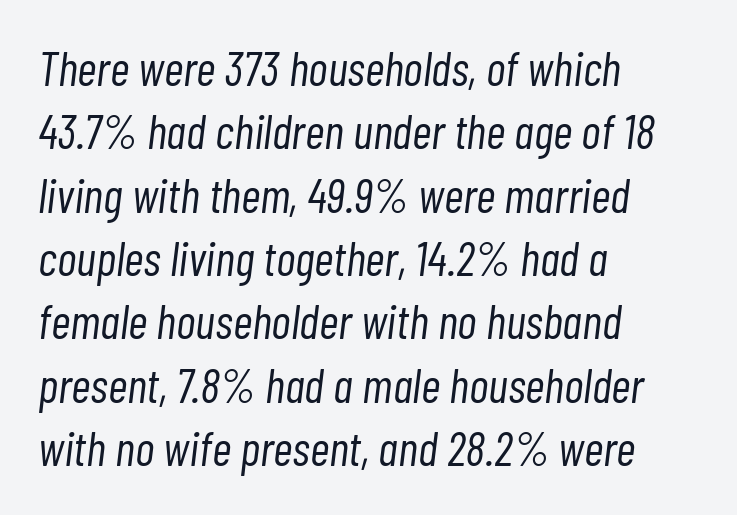
Q: Is the text bold? A: No.
Q: Is the text italic (slanted)? A: Yes, it leans right by about 7 degrees.
Q: Is the text underlined? A: No.
Q: How is the paragraph aligned? A: Left-aligned.
Q: Is the spacing between letters normal or unusually wide? A: Normal.
Q: Is the spacing between lines tight, normal or loose? A: Normal.
Q: Width (condensed, normal, or wide)? A: Condensed.
Q: Stroke contrast? A: Low.
Q: x-height? A: Medium.
Q: Monospaced? A: No.
